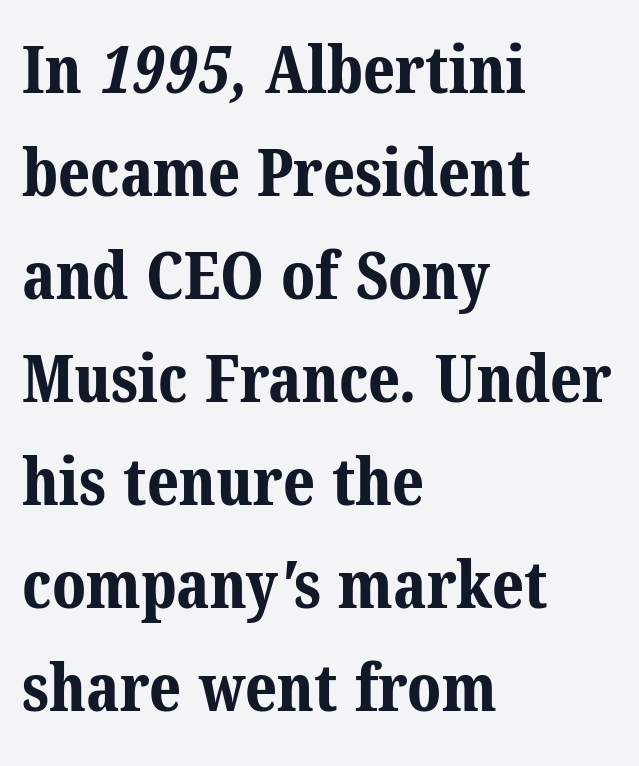
The image shows 66 px bold serif type; set left-aligned, normal line spacing (1.56x), normal letter spacing, not underlined; medium stroke contrast and a medium x-height.
